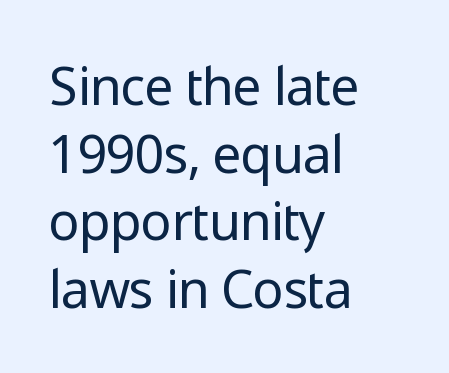
The letterforms sit shoulder to shoulder at normal distance. Stem width sits at or under what a default text font uses. Do the characters align in a grid? No, the font is proportional. Unlike italic type, these characters show no tilt at all. Leftover space on each line is placed entirely after the last word.
